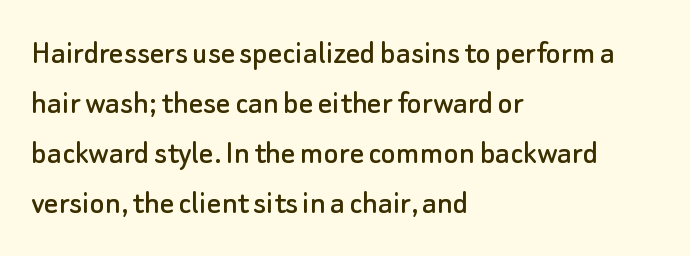
Each line starts at the same left margin while the right side varies. Looks like regular typesetting: each glyph gets only the width it needs. Unmarked baselines from the first word to the last. Ordinary non-slanted type is in use. Here the glyphs are tracked normally, forming tight word shapes.
